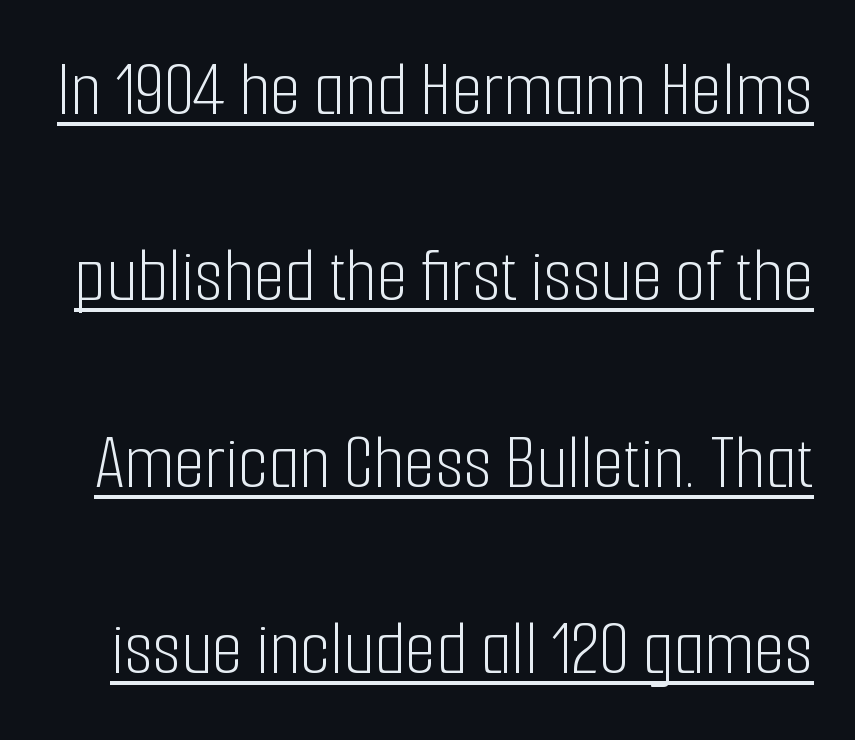
This sample uses plain, unmodified letter spacing. This sample uses a sans-serif face. Every character sits straight up, as roman type does. Proportional: the letters do not fall into vertical columns. The font is comparable to plain body text, perhaps lighter.
